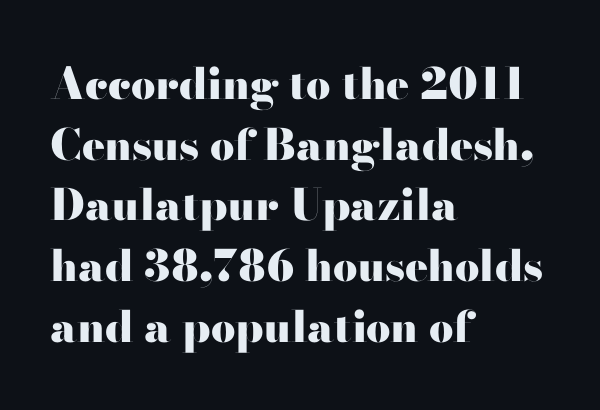
The image shows 43 px heavy, wide serif type, upright; set left-aligned, normal line spacing (1.41x), normal letter spacing, not underlined; high stroke contrast and a small x-height.
